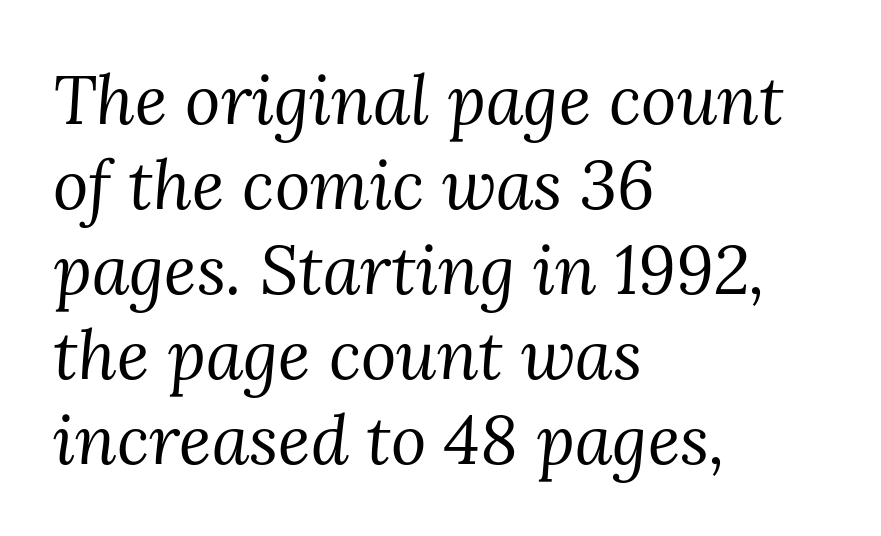
Q: Is the text bold? A: No.
Q: Is the text italic (slanted)? A: Yes, it leans right by about 3 degrees.
Q: Is the typeface a serif or a sans-serif typeface? A: Serif.
Q: Is the text underlined? A: No.
Q: How is the paragraph aligned? A: Left-aligned.
Q: Is the spacing between letters normal or unusually wide? A: Normal.
Q: Is the spacing between lines tight, normal or loose? A: Normal.
Q: Width (condensed, normal, or wide)? A: Normal.
Q: Stroke contrast? A: Medium.
Q: x-height? A: Medium.
Q: Monospaced? A: No.
